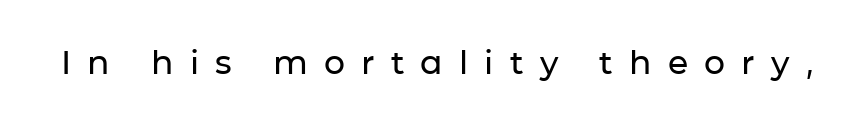
Q: Is the text italic (slanted)? A: No, it is upright.
Q: Is the typeface a serif or a sans-serif typeface? A: Sans-serif.
Q: Is the text underlined? A: No.
Q: Is the spacing between letters normal or unusually wide? A: Unusually wide.
Q: Width (condensed, normal, or wide)? A: Normal.
Q: Stroke contrast? A: Low.
Q: x-height? A: Medium.
Q: Monospaced? A: No.
